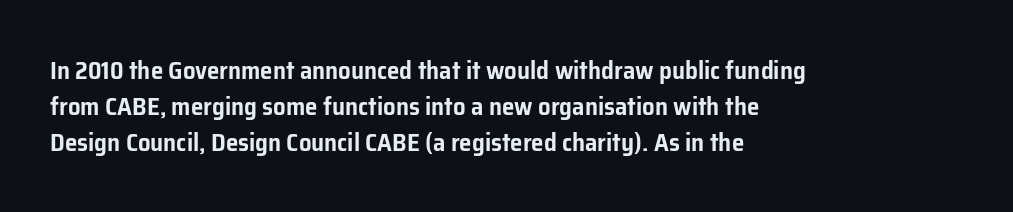
{"italic": "no", "underline": "no", "align": "left", "line_spacing": "normal", "line_spacing_ratio": 1.44, "letter_spacing": "normal", "letter_spacing_em": 0.0, "glyph_px": 25}
